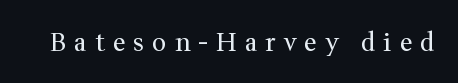
{"italic": "no", "bold": "no", "underline": "no", "letter_spacing": "wide", "letter_spacing_em": 0.32, "glyph_px": 25}
